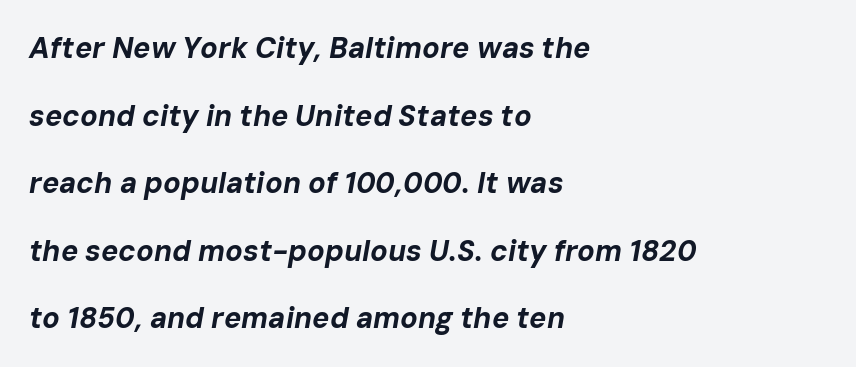
This sample has the flowing, uneven cadence of proportional lettering. Inter-character spacing is left at the font's built-in metrics. Every row of glyphs begins at an identical x-position on the left. Rows of type keep a wide berth in the vertical direction. Plain, unruled lines of type. The whole block is typeset with a tilt.
